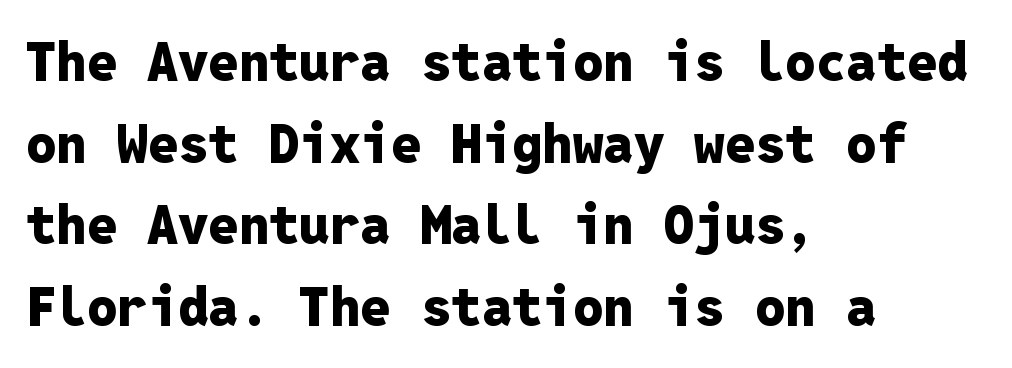
Every row of glyphs begins at an identical x-position on the left. A typesetter would call this monospace, since all characters share one set width. Designer's note — italics off, roman on. The passage shown is not underscored anywhere.
